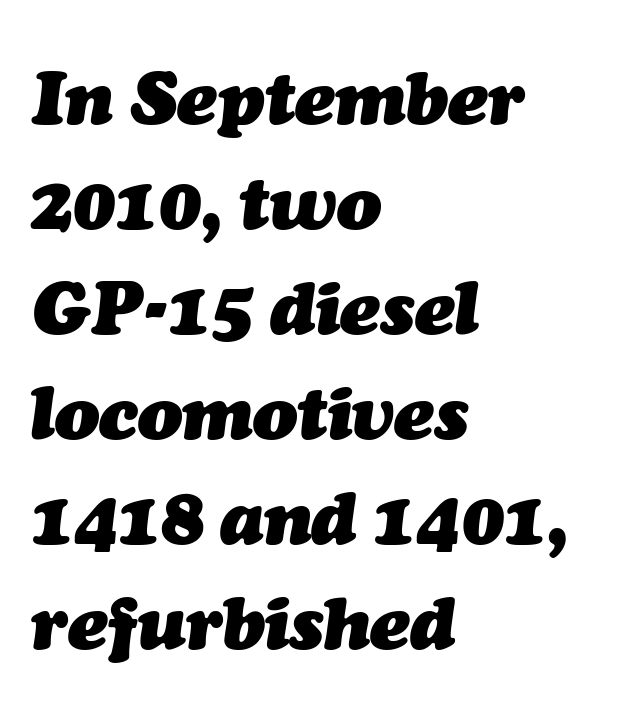
The image shows 74 px heavy type, italic (leaning right); set left-aligned, normal line spacing (1.42x), normal letter spacing, not underlined; medium stroke contrast and a medium x-height.
